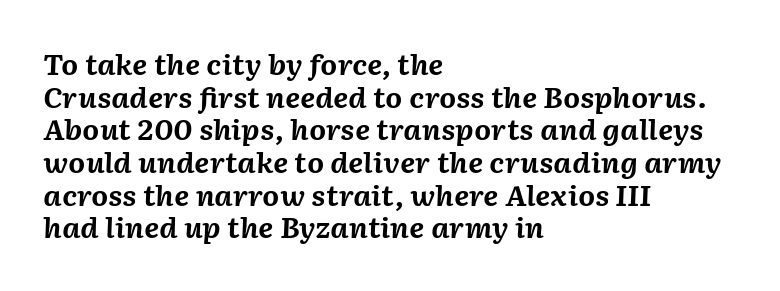
Q: Is the text bold? A: Yes.
Q: Is the text italic (slanted)? A: Yes, it leans right by about 2 degrees.
Q: Is the text underlined? A: No.
Q: How is the paragraph aligned? A: Left-aligned.
Q: Is the spacing between letters normal or unusually wide? A: Normal.
